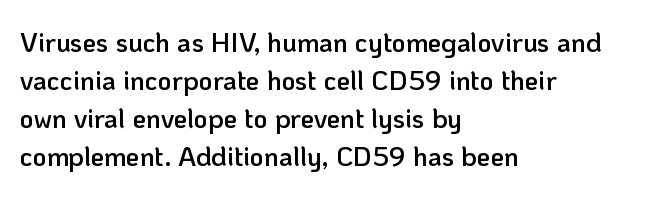
Q: Is the text bold? A: Semi-bold.
Q: Is the text italic (slanted)? A: No, it is upright.
Q: Is the text underlined? A: No.
Q: How is the paragraph aligned? A: Left-aligned.
Q: Is the spacing between letters normal or unusually wide? A: Normal.
Q: Is the spacing between lines tight, normal or loose? A: Normal.
